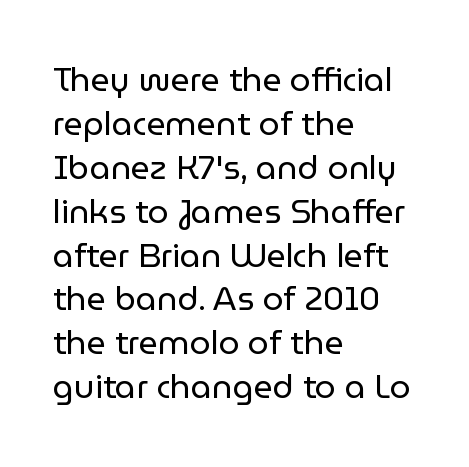
{"serif": "no", "italic": "no", "bold": "no", "weight": "regular", "width": "normal", "stroke_contrast": "low", "x_height": "medium", "monospaced": "no", "underline": "no", "align": "left", "line_spacing": "normal", "line_spacing_ratio": 1.33, "letter_spacing": "normal", "letter_spacing_em": 0.0, "glyph_px": 33}
